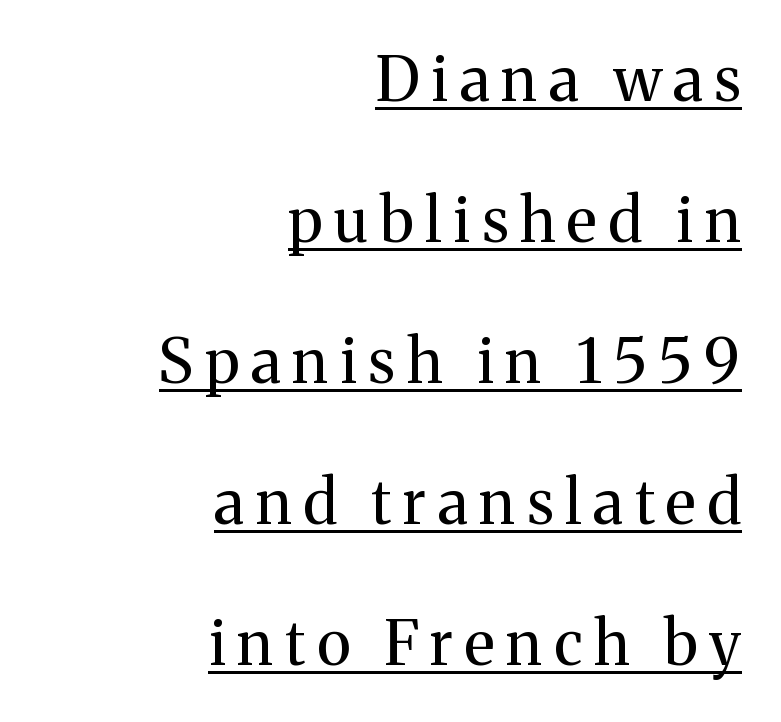
{"serif": "yes", "italic": "no", "bold": "no", "weight": "regular", "width": "normal", "stroke_contrast": "medium", "x_height": "medium", "monospaced": "no", "underline": "yes", "align": "right", "line_spacing": "loose", "line_spacing_ratio": 2.31, "glyph_px": 61}
